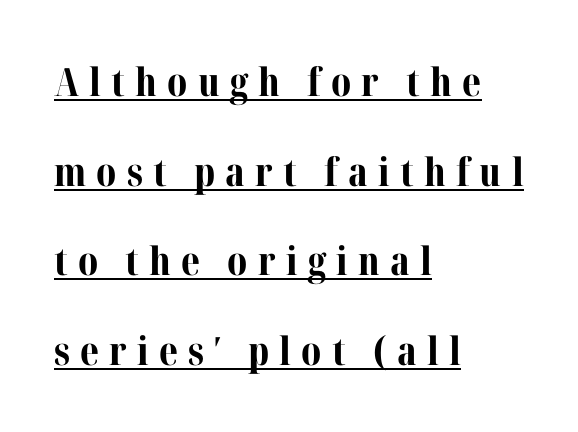
The image shows 39 px bold serif type, upright; set left-aligned, loose line spacing (2.3x), unusually wide letter spacing (+0.26 em), underlined; medium stroke contrast and a medium x-height.
